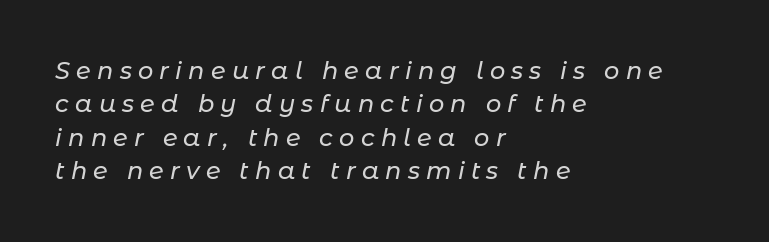
Q: Is the text italic (slanted)? A: Yes, it leans right by about 11 degrees.
Q: Is the text underlined? A: No.
Q: How is the paragraph aligned? A: Left-aligned.
Q: Is the spacing between letters normal or unusually wide? A: Unusually wide.
Q: Is the spacing between lines tight, normal or loose? A: Normal.
